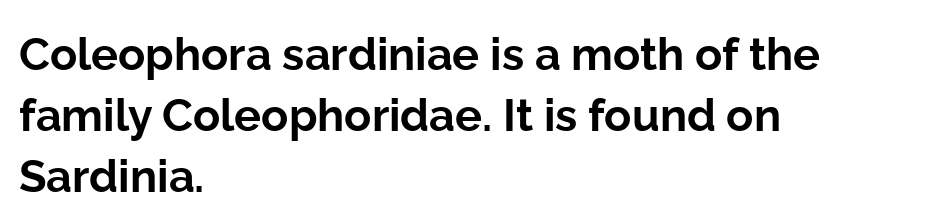
Heft: maximum for text — a bold. Is the block centered? No — it sits flush against the left margin. The designer went with a sans here, leaving each stem footless. Think of a printed novel: that variable character pitch is what you see here.
